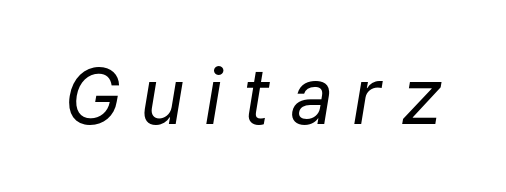
Each letter keeps its own natural width here, so spacing adapts to shape. Observe the lean: these are italic letterforms. Caption: face not bold, strokes unweighted. Plain, unruled lines of type. Observe the wide spacing: letters keep a clear distance from each other.
